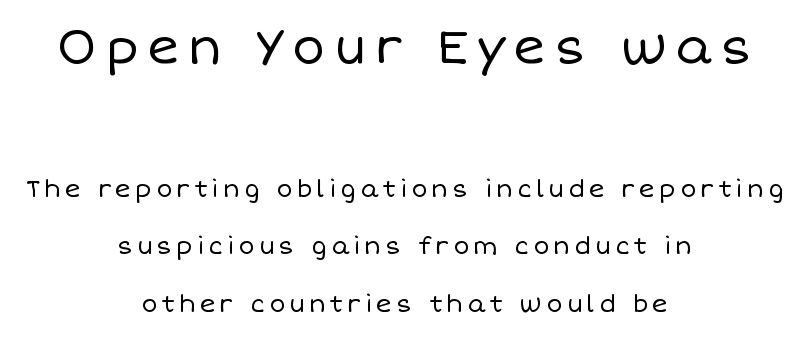
The image shows 49 px regular-weight type, upright; set centered, loose line spacing (2.4x), not underlined; the first (top) block is 2.04x larger; low stroke contrast and a large x-height.
